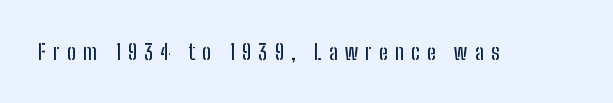
The font's upright variant was chosen for this text. Letter spacing: wide. Type without underlining.
